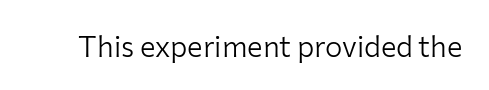
The image shows 29 px light sans-serif type, upright; set normal letter spacing, not underlined; low stroke contrast and a medium x-height.
